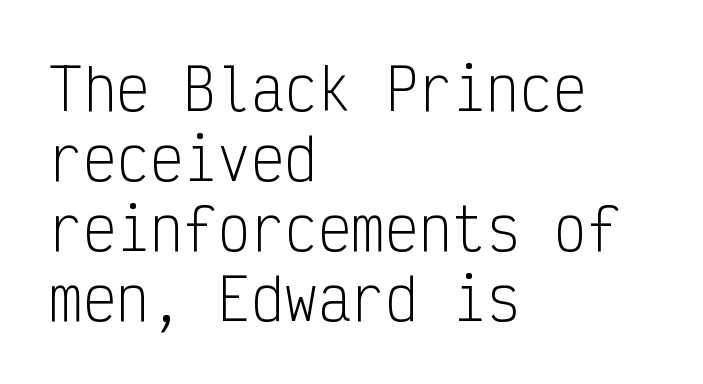
The letters look calm and open, with moderate or lighter stems. I'd call this a sans setting — the letters go barefoot. The rendering keeps characters at their native spacing. The text block is weighted toward the left margin, trailing off unevenly rightward. Notice how descenders clear the ascenders below comfortably — that's standard leading.
